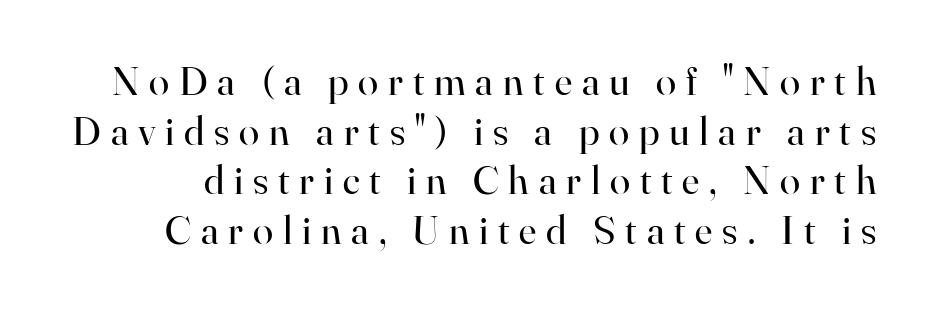
Is this a sans? No — the strokes have serifs. A roman cut, with each character standing at attention. What stands out about the letter spacing? Its width — letters are far apart. The letters advance in unequal steps, a hallmark of proportional type. Each row of text sits above clean, open space.
